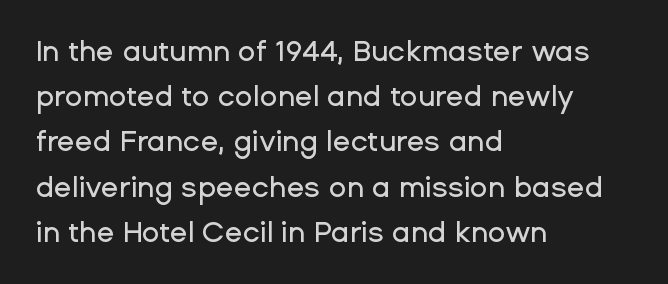
The specimen omits any rule beneath the text block's lines. Is the block centered? No — it sits flush against the left margin. Italic: no, the glyphs are upright roman. Spacing between characters is what you'd get straight out of the box.
